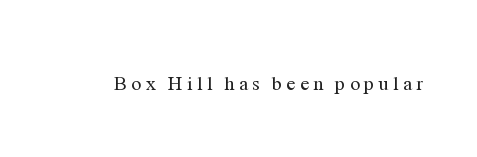
Q: Is the text bold? A: No.
Q: Is the text italic (slanted)? A: No, it is upright.
Q: Is the text underlined? A: No.
Q: Is the spacing between letters normal or unusually wide? A: Unusually wide.
